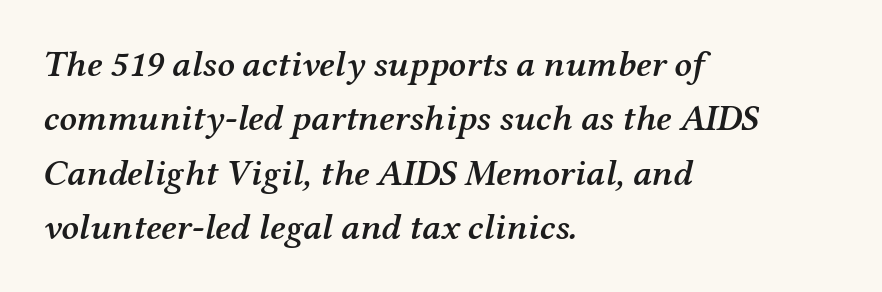
Q: Is the text bold? A: Semi-bold.
Q: Is the text italic (slanted)? A: Yes, it leans right by about 12 degrees.
Q: Is the typeface a serif or a sans-serif typeface? A: Serif.
Q: Is the text underlined? A: No.
Q: How is the paragraph aligned? A: Left-aligned.
Q: Is the spacing between letters normal or unusually wide? A: Normal.
Q: Is the spacing between lines tight, normal or loose? A: Normal.
Q: Width (condensed, normal, or wide)? A: Normal.
Q: Stroke contrast? A: Medium.
Q: x-height? A: Medium.
Q: Monospaced? A: No.
